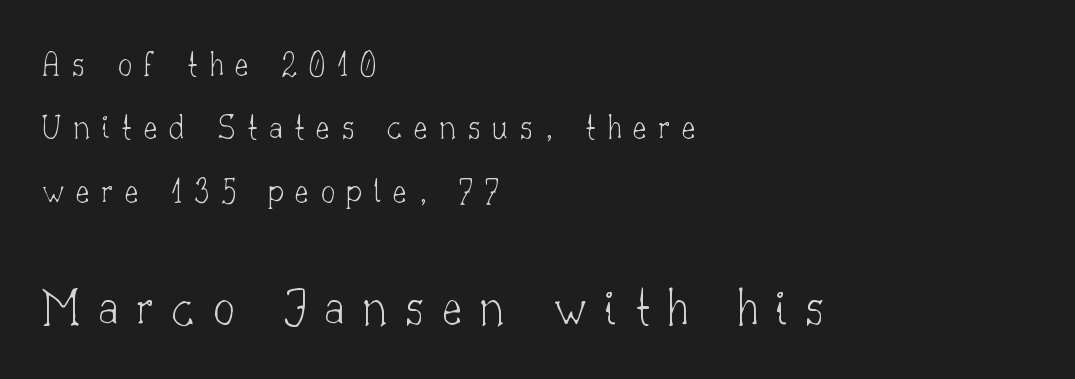
The image shows 54 px thin serif type, upright; set left-aligned, line spacing 1.76x, unusually wide letter spacing (+0.33 em), not underlined; the second (bottom) block is 1.5x larger; low stroke contrast and a small x-height.
